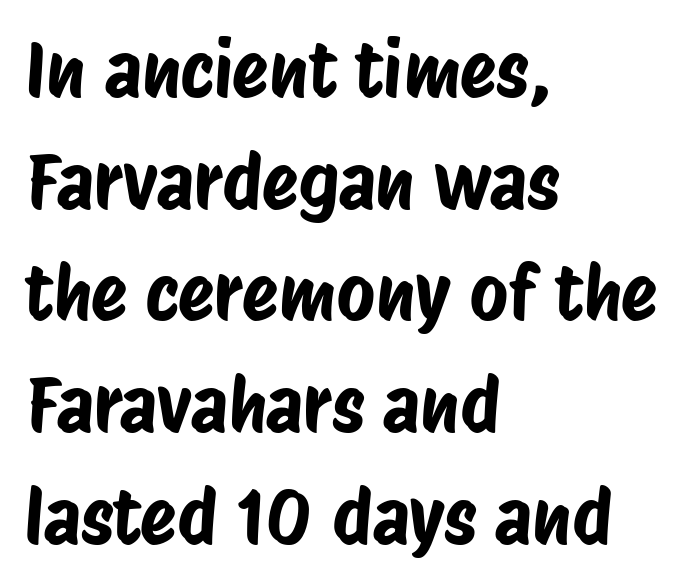
The image shows 75 px condensed sans-serif type; set left-aligned, normal line spacing (1.49x), normal letter spacing, not underlined; low stroke contrast and a large x-height.
